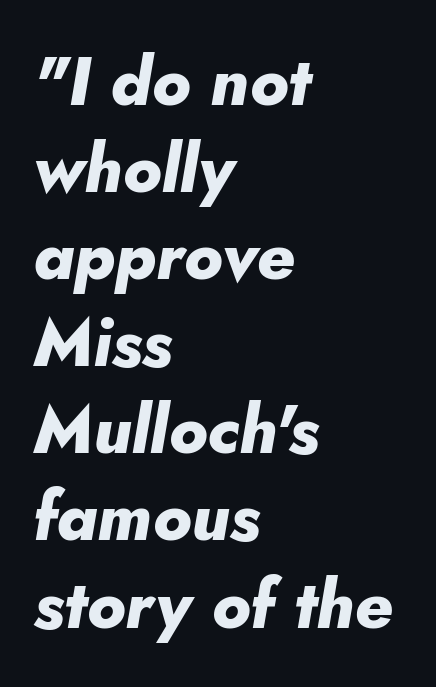
I'd describe the lettering as bold — thick and assertive. The rendering applies a slant to the glyphs. Quick note: interline space is typical. These lines are rendered in a variable-pitch font. Each line starts at the same left margin while the right side varies.
